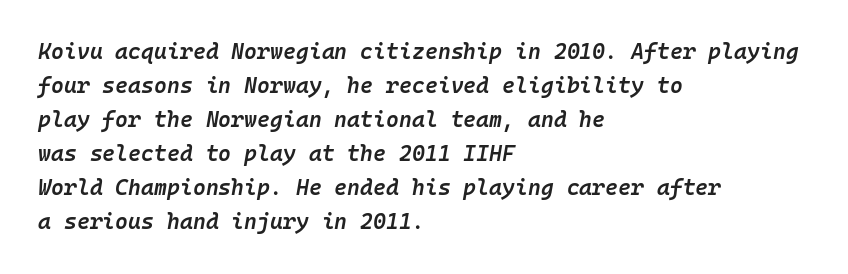
Q: Is the text bold? A: Semi-bold.
Q: Is the text italic (slanted)? A: Yes, it leans right by about 10 degrees.
Q: Is the text underlined? A: No.
Q: How is the paragraph aligned? A: Left-aligned.
Q: Is the spacing between letters normal or unusually wide? A: Normal.
Q: Is the spacing between lines tight, normal or loose? A: Normal.
